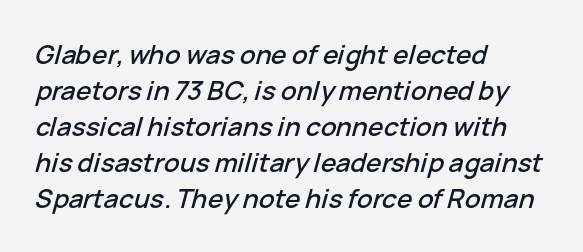
Interline gaps are of average width in this sample. Bare-footed words on every line. It's the slanting kind of type. Horizontally, the lines are justified to the leading edge only.
